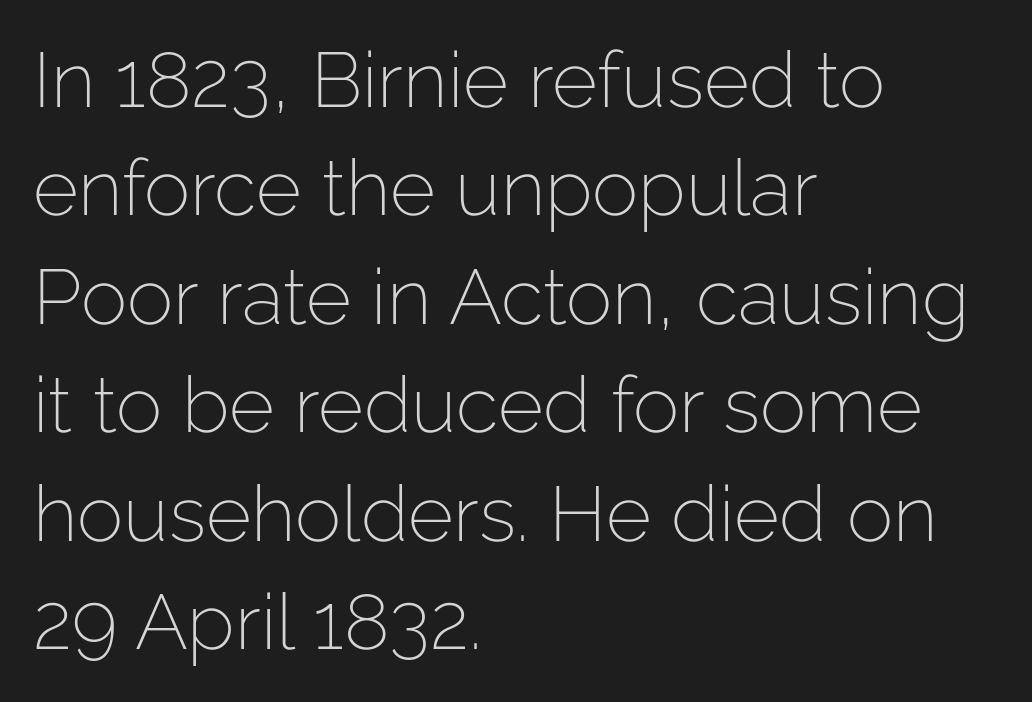
{"serif": "no", "italic": "no", "bold": "no", "weight": "light", "width": "normal", "stroke_contrast": "low", "x_height": "medium", "monospaced": "no", "underline": "no", "align": "left", "line_spacing": "normal", "line_spacing_ratio": 1.39, "letter_spacing": "normal", "letter_spacing_em": 0.0, "glyph_px": 78}
